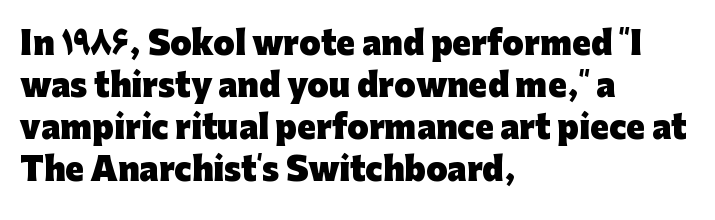
Evenly set lines give the paragraph a standard silhouette. Between one letter and the next there's only the usual sliver of space. The baseline area is clear. Typesetter's note: full bold, strokes at maximum text heaviness. Looks like regular typesetting: each glyph gets only the width it needs.
